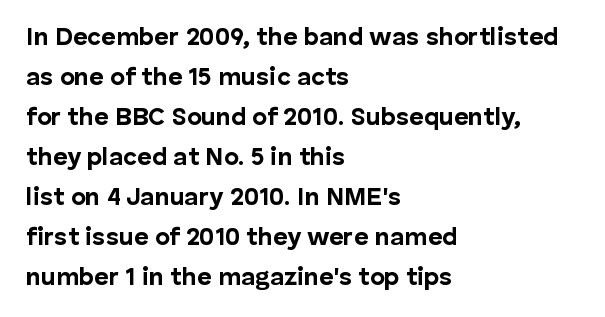
Tracking value appears to be zero — textbook default spacing. The text block is weighted toward the left margin, trailing off unevenly rightward. Posture: straight, roman, zero tilt. Regarding leading, the lines here are spaced in the standard way. Honestly, there is no underline to notice here at all. Thick stems and heavy bowls — unmistakably bold.
